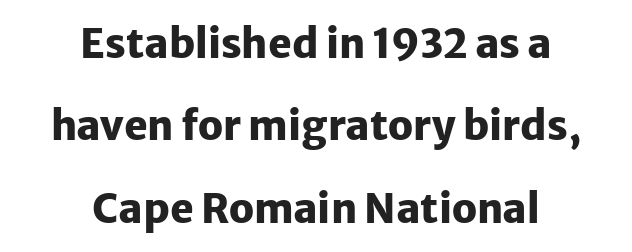
Q: Is the text bold? A: Yes.
Q: Is the text italic (slanted)? A: No, it is upright.
Q: Is the typeface a serif or a sans-serif typeface? A: Sans-serif.
Q: Is the text underlined? A: No.
Q: How is the paragraph aligned? A: Centered.
Q: Is the spacing between letters normal or unusually wide? A: Normal.
Q: Is the spacing between lines tight, normal or loose? A: Loose.
Q: Width (condensed, normal, or wide)? A: Normal.
Q: Stroke contrast? A: Low.
Q: x-height? A: Medium.
Q: Monospaced? A: No.
